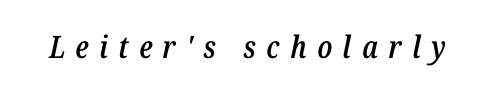
Rendered with sloped, italic letterforms. Tracking value appears strongly positive — letters spread wide. The rendering uses natural spacing where letterforms have individual widths. Bold? Not quite — semibold, heavier than regular but stopping short. Descender tails drop into unmarked territory.
